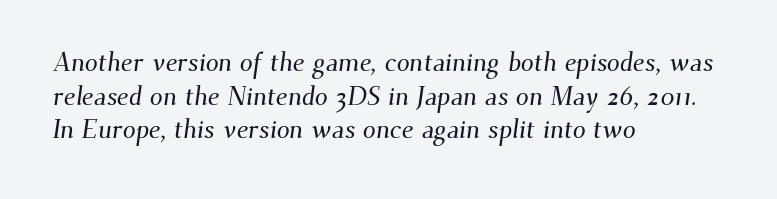
{"underline": "no", "align": "left", "line_spacing": "normal", "line_spacing_ratio": 1.29, "letter_spacing": "normal", "letter_spacing_em": 0.0, "glyph_px": 26}
